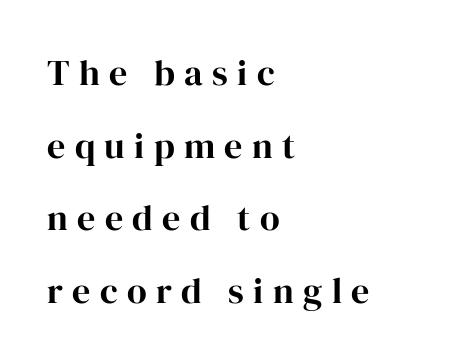
The image shows 36 px serif type, upright; set left-aligned, loose line spacing (2.02x), unusually wide letter spacing (+0.26 em), not underlined; high stroke contrast and a medium x-height.
